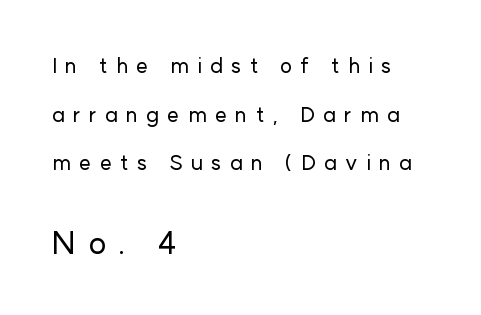
Compared with a centered layout, this one pins lines to the left instead. This rendering employs a face without finishing strokes, i.e., a sans-serif. Leading is clearly above the norm, producing a sparse column. Character size in the trailing block exceeds that of the leading block. Style check: upright.
